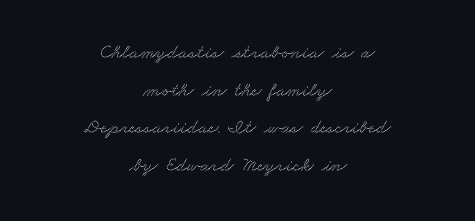
{"underline": "no", "align": "center", "line_spacing_ratio": 1.88, "letter_spacing": "normal", "letter_spacing_em": 0.0, "glyph_px": 20}
